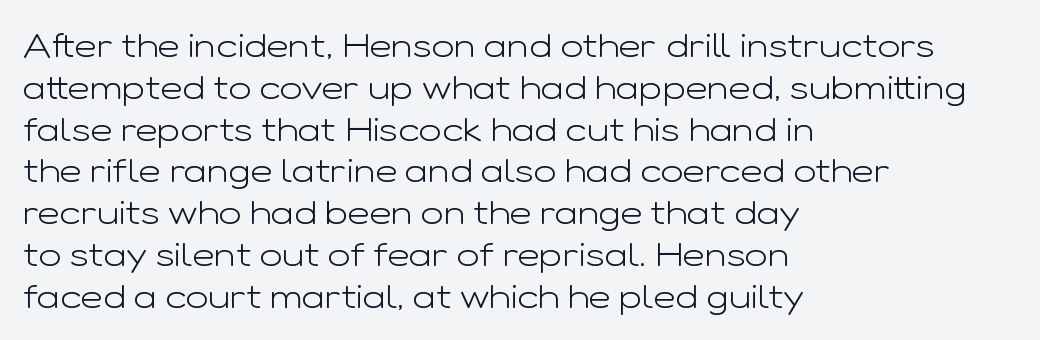
{"serif": "no", "italic": "no", "bold": "no", "weight": "light", "width": "wide", "stroke_contrast": "low", "x_height": "medium", "monospaced": "no", "underline": "no", "align": "left", "line_spacing_ratio": 1.23, "letter_spacing": "normal", "letter_spacing_em": 0.0, "glyph_px": 34}
